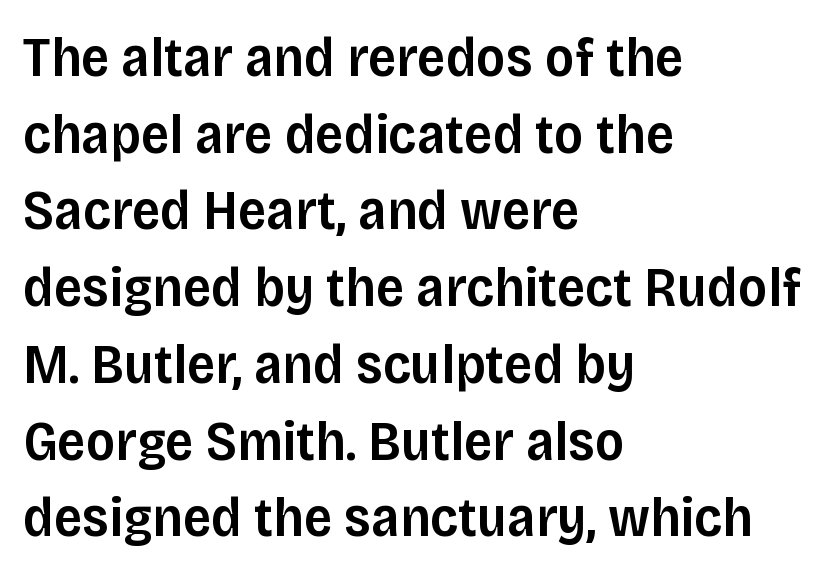
Q: Is the text bold? A: Semi-bold.
Q: Is the text italic (slanted)? A: No, it is upright.
Q: Is the typeface a serif or a sans-serif typeface? A: Sans-serif.
Q: Is the text underlined? A: No.
Q: How is the paragraph aligned? A: Left-aligned.
Q: Is the spacing between letters normal or unusually wide? A: Normal.
Q: Is the spacing between lines tight, normal or loose? A: Normal.
Q: Width (condensed, normal, or wide)? A: Normal.
Q: Stroke contrast? A: Low.
Q: x-height? A: Large.
Q: Monospaced? A: No.
